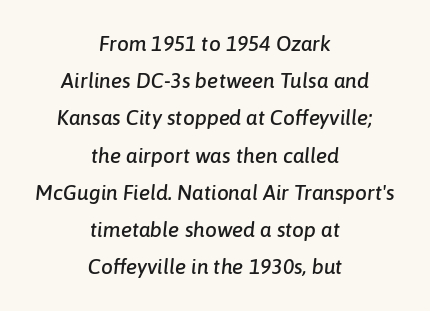
The image shows 21 px text type, italic (leaning right); set centered, line spacing 1.77x, normal letter spacing, not underlined.
